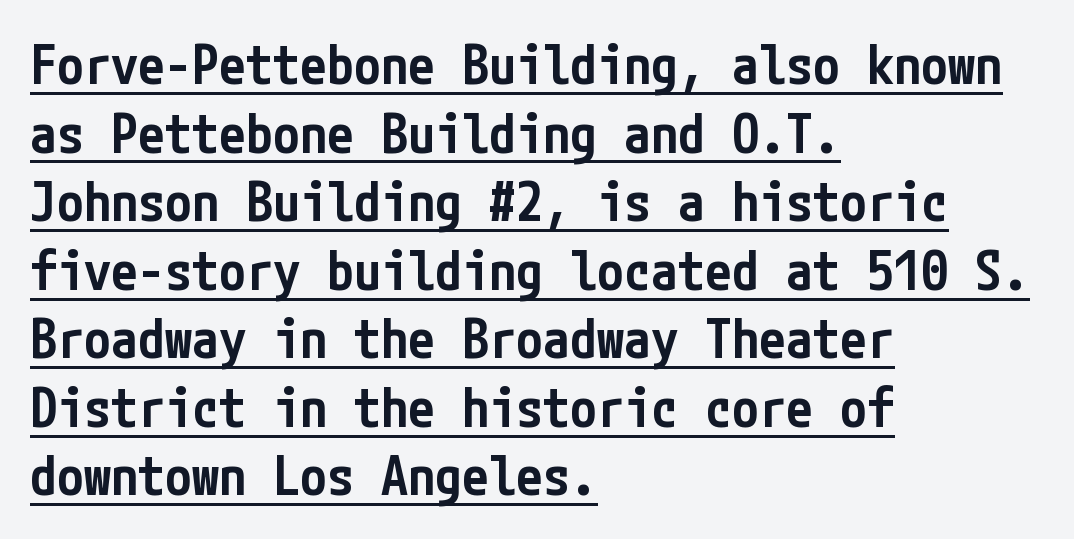
Q: Is the text bold? A: Semi-bold.
Q: Is the text italic (slanted)? A: No, it is upright.
Q: Is the typeface a serif or a sans-serif typeface? A: Sans-serif.
Q: Is the text underlined? A: Yes.
Q: How is the paragraph aligned? A: Left-aligned.
Q: Is the spacing between letters normal or unusually wide? A: Normal.
Q: Is the spacing between lines tight, normal or loose? A: Normal.
Q: Width (condensed, normal, or wide)? A: Condensed.
Q: Stroke contrast? A: Low.
Q: x-height? A: Medium.
